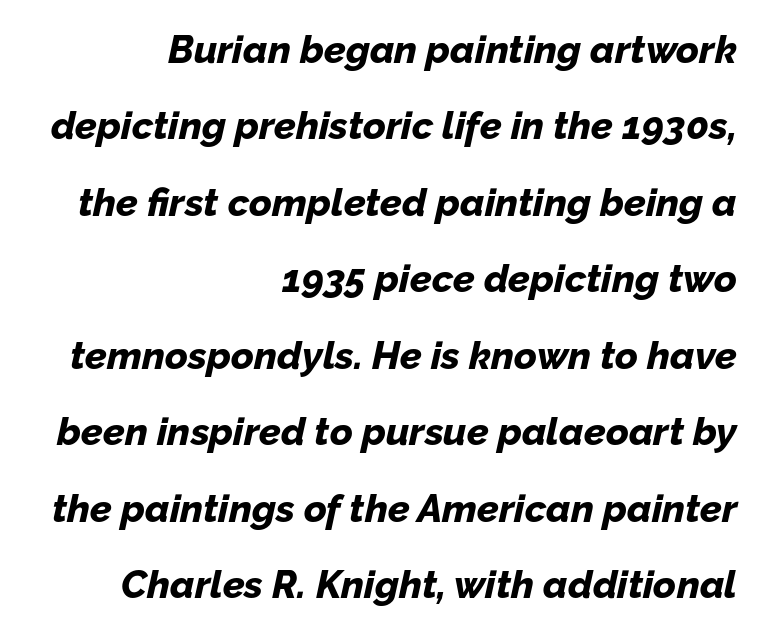
A dark, heavy texture on the line: the type is bold. Leading is clearly above the norm, producing a sparse column. The gap between lines stays unmarked. A typesetter would call this proportional, since set widths differ per character. A flush-right, rag-left setting is used for this passage. You could call the tracking neutral — neither tight nor loose.
